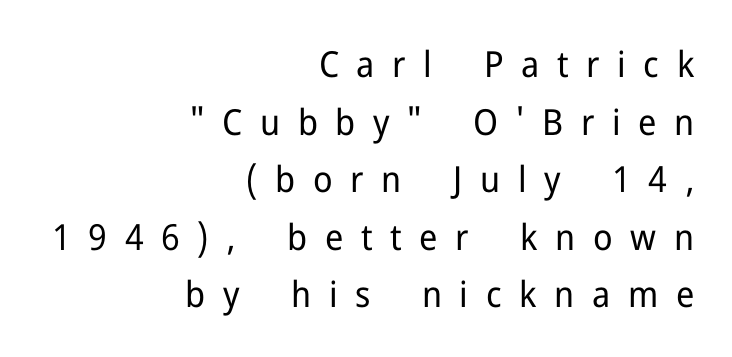
The image shows 36 px regular-weight sans-serif type, upright; set right-aligned, normal line spacing (1.6x), unusually wide letter spacing (+0.49 em), not underlined; low stroke contrast and a medium x-height.
